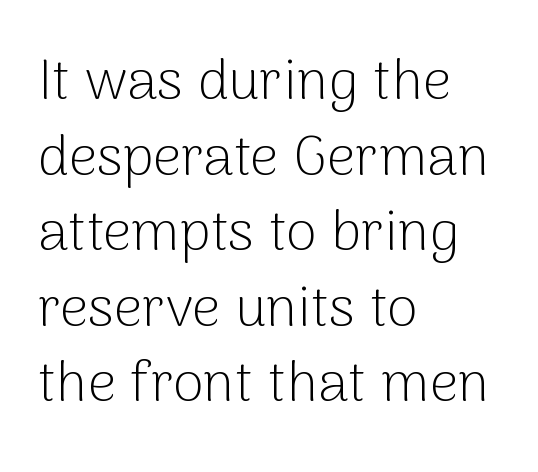
You could call the tracking neutral — neither tight nor loose. Is the stroke heavy? The answer is a plain regular-or-lighter. Words float on clear page, feet unadorned. The leading is moderate, giving the passage an even texture. This sample has the flowing, uneven cadence of proportional lettering.
